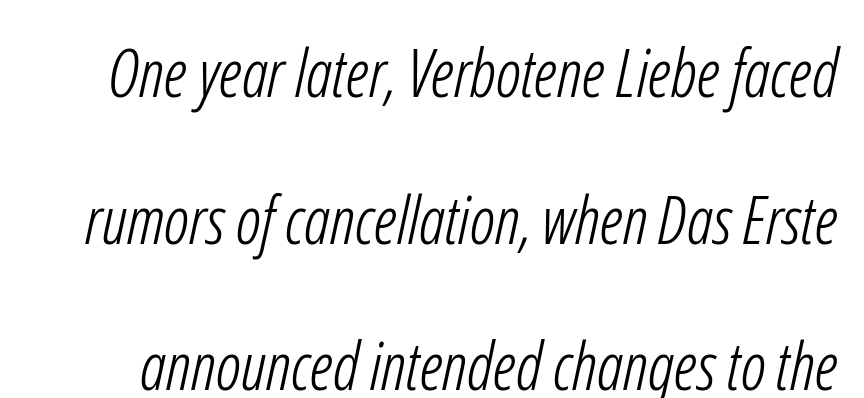
The image shows 66 px light, condensed sans-serif type; set loose line spacing (2.22x), normal letter spacing, not underlined; low stroke contrast and a medium x-height.
